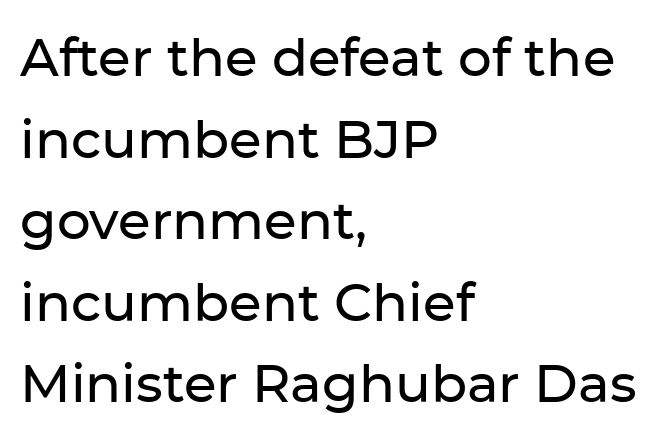
Q: Is the text italic (slanted)? A: No, it is upright.
Q: Is the typeface a serif or a sans-serif typeface? A: Sans-serif.
Q: Is the text underlined? A: No.
Q: How is the paragraph aligned? A: Left-aligned.
Q: Is the spacing between letters normal or unusually wide? A: Normal.
Q: Is the spacing between lines tight, normal or loose? A: Normal.
Q: Width (condensed, normal, or wide)? A: Normal.
Q: Stroke contrast? A: Low.
Q: x-height? A: Medium.
Q: Monospaced? A: No.
